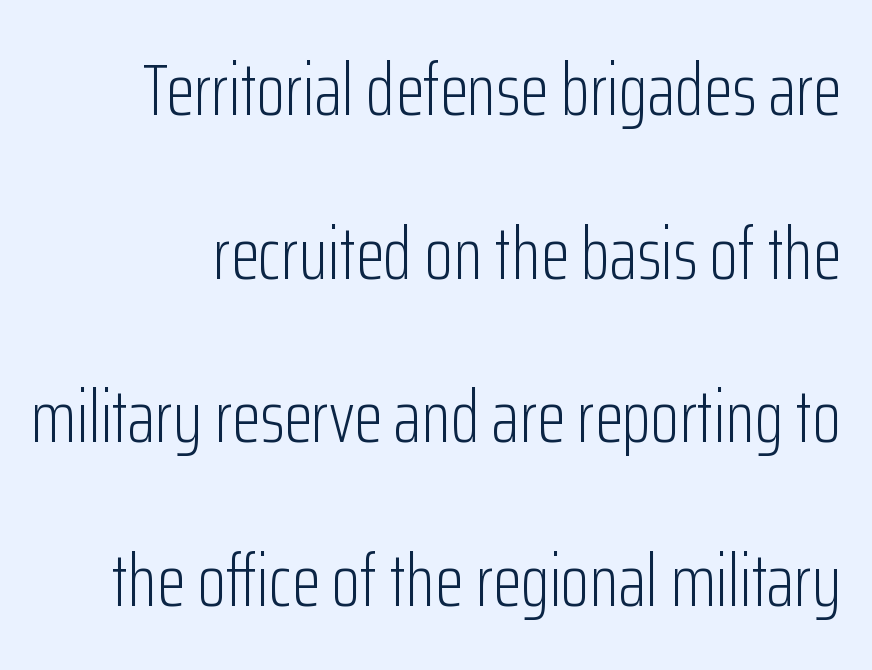
The image shows 74 px light, condensed sans-serif type, upright; set right-aligned, loose line spacing (2.21x), normal letter spacing, not underlined; low stroke contrast and a medium x-height.
